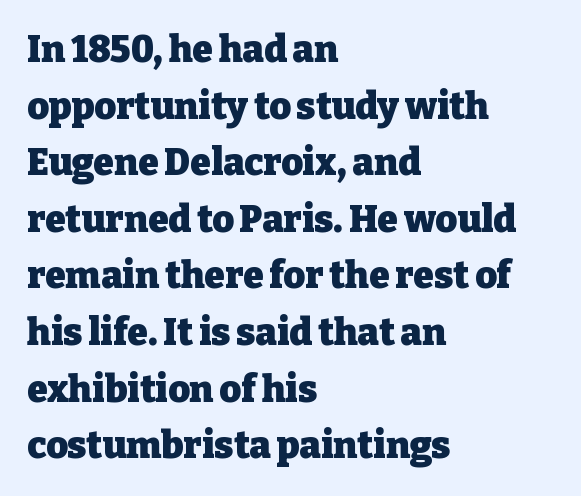
Q: Is the text bold? A: Yes.
Q: Is the text italic (slanted)? A: No, it is upright.
Q: Is the typeface a serif or a sans-serif typeface? A: Serif.
Q: Is the text underlined? A: No.
Q: How is the paragraph aligned? A: Left-aligned.
Q: Is the spacing between letters normal or unusually wide? A: Normal.
Q: Is the spacing between lines tight, normal or loose? A: Normal.
Q: Width (condensed, normal, or wide)? A: Normal.
Q: Stroke contrast? A: Low.
Q: x-height? A: Medium.
Q: Monospaced? A: No.
